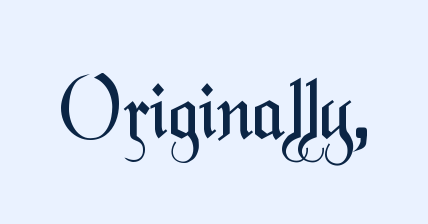
The image shows 79 px regular-weight, condensed sans-serif type; set normal letter spacing, not underlined; medium stroke contrast and a medium x-height.
